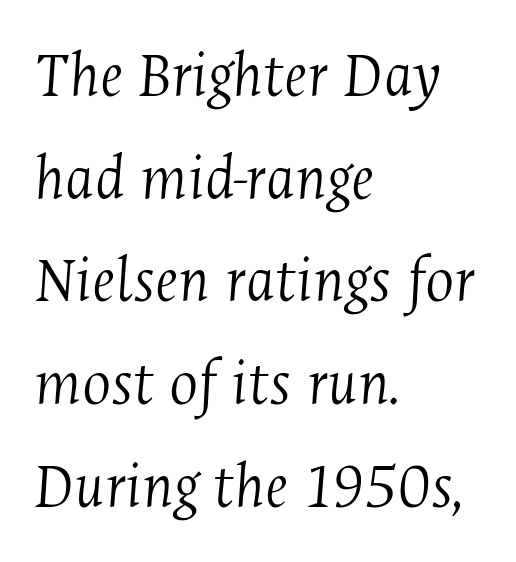
Spacing between characters is what you'd get straight out of the box. Summary of vertical rhythm: regular, with standard interline spacing. This is serif lettering, the kind often seen in printed books. Words float on clear page, feet unadorned. It's the slanting kind of type.
